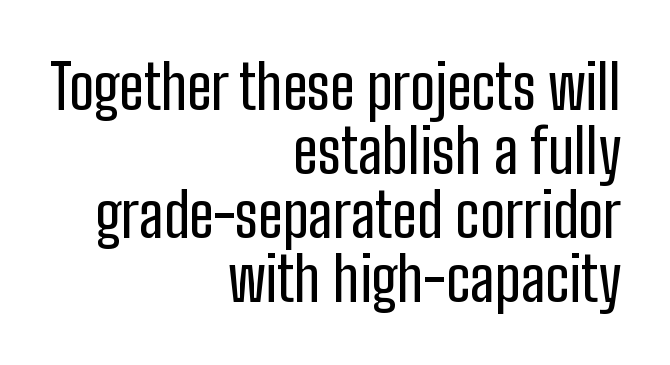
The image shows 61 px condensed sans-serif type, upright; set right-aligned, tight line spacing (1.05x), normal letter spacing, not underlined; low stroke contrast and a medium x-height.
